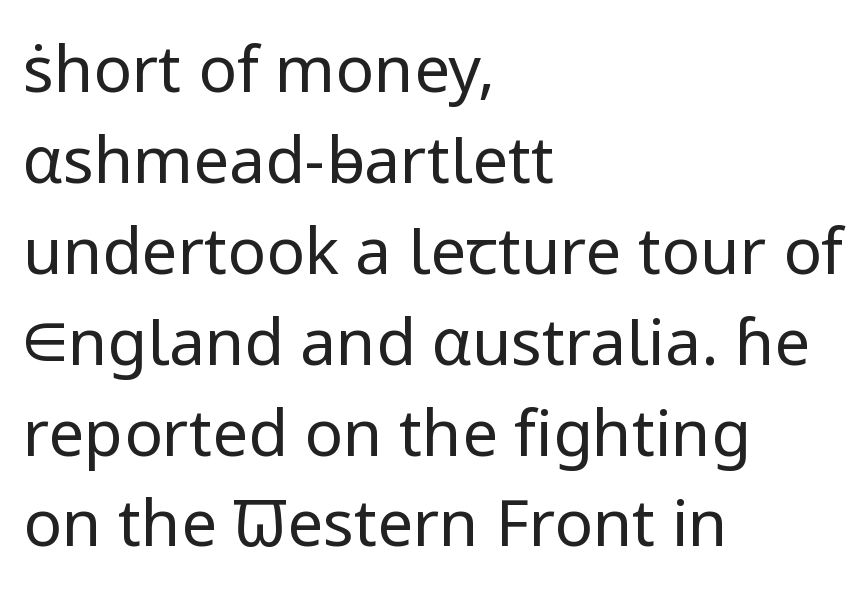
The image shows 64 px regular-weight sans-serif type, upright; set left-aligned, normal line spacing (1.42x), normal letter spacing, not underlined; low stroke contrast and a medium x-height.
